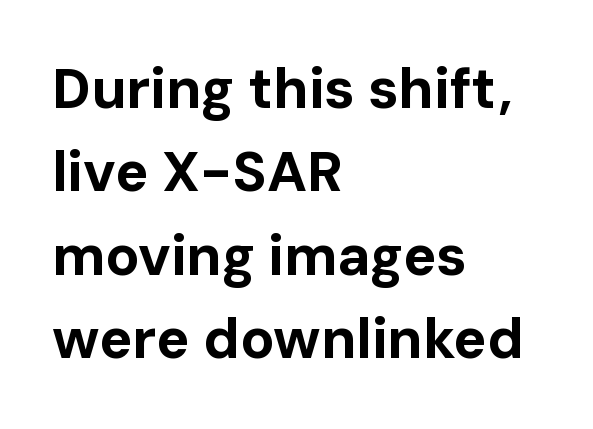
The image shows 56 px bold sans-serif type, upright; set left-aligned, normal line spacing (1.49x), normal letter spacing, not underlined; low stroke contrast and a medium x-height.
